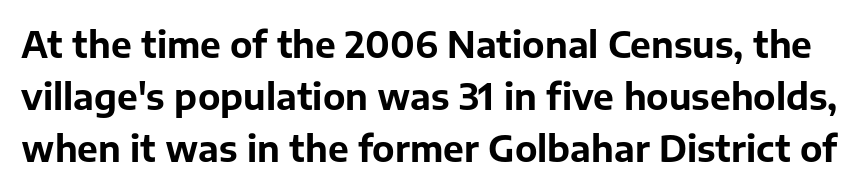
Q: Is the text bold? A: Yes.
Q: Is the text italic (slanted)? A: No, it is upright.
Q: Is the typeface a serif or a sans-serif typeface? A: Sans-serif.
Q: Is the text underlined? A: No.
Q: Is the spacing between letters normal or unusually wide? A: Normal.
Q: Is the spacing between lines tight, normal or loose? A: Normal.
Q: Width (condensed, normal, or wide)? A: Normal.
Q: Stroke contrast? A: Low.
Q: x-height? A: Medium.
Q: Monospaced? A: No.
